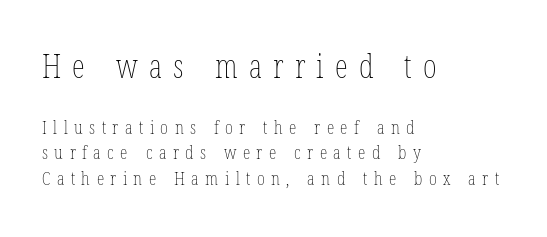
Q: Is the text bold? A: No.
Q: Is the text italic (slanted)? A: No, it is upright.
Q: Is the text underlined? A: No.
Q: How is the paragraph aligned? A: Left-aligned.
Q: Is the spacing between letters normal or unusually wide? A: Unusually wide.
Q: Is the spacing between lines tight, normal or loose? A: Normal.
Q: Which block of text is set in a larger size, the first (top) or the second (bottom)? A: The first (top) one.
Q: Width (condensed, normal, or wide)? A: Condensed.
Q: Stroke contrast? A: Low.
Q: x-height? A: Medium.
Q: Monospaced? A: No.
